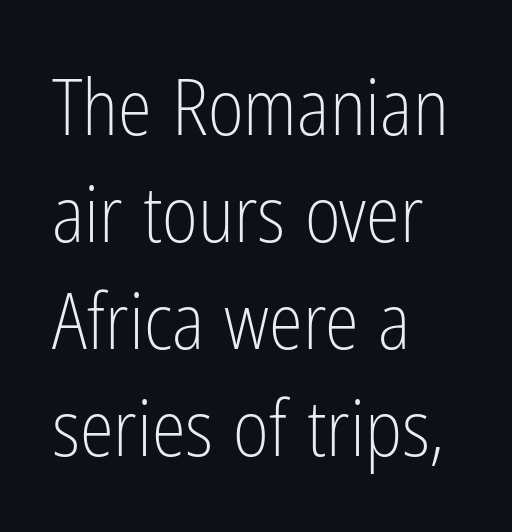
The text block is weighted toward the left margin, trailing off unevenly rightward. Ordinary non-slanted type is in use. Does the type have serifs? No, each stem ends abruptly. Weight: not bold — regular or lighter. A typesetter would call this zero additional tracking.
